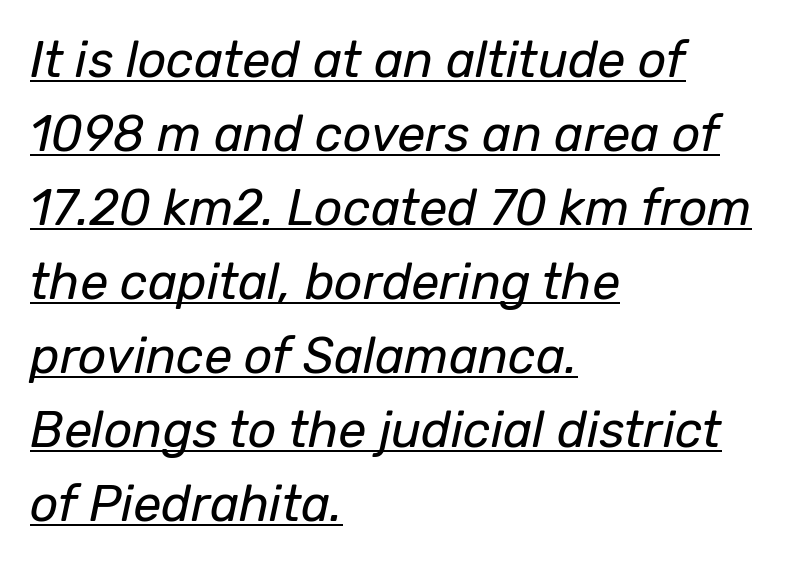
The image shows 50 px regular-weight type, italic (leaning right); set left-aligned, normal line spacing (1.48x), normal letter spacing, underlined; low stroke contrast and a medium x-height.
